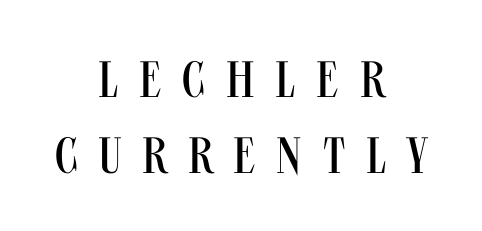
The image shows 51 px regular-weight, condensed sans-serif type, upright; set centered, normal line spacing (1.5x), unusually wide letter spacing (+0.41 em), not underlined; medium stroke contrast and a large x-height.
